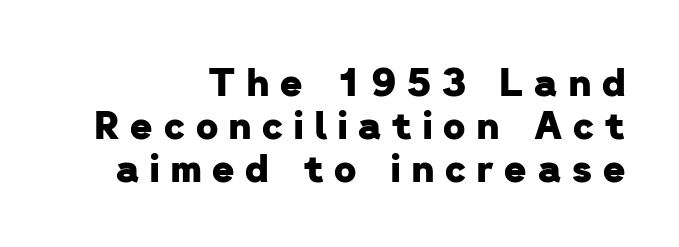
The image shows 38 px heavy sans-serif type; set right-aligned, tight line spacing (1.13x), unusually wide letter spacing (+0.29 em), not underlined; low stroke contrast and a medium x-height.
